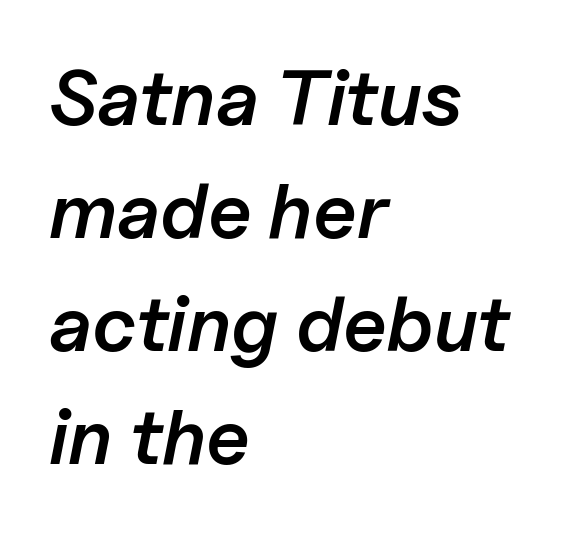
Where is the straight margin? On the left. Unmarked baselines from the first word to the last. Is the type slanted? Yes — the strokes lean at a clear angle. What weight is shown? A semibold, between regular and bold. These lines sit exactly where default settings would place them.
